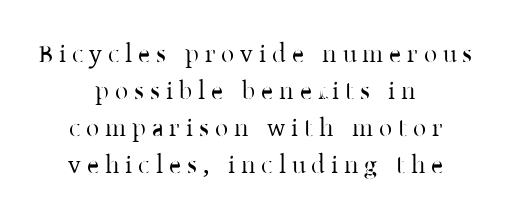
{"italic": "no", "bold": "no", "underline": "no", "align": "center", "line_spacing": "normal", "line_spacing_ratio": 1.42, "letter_spacing": "wide", "letter_spacing_em": 0.23, "glyph_px": 26}
